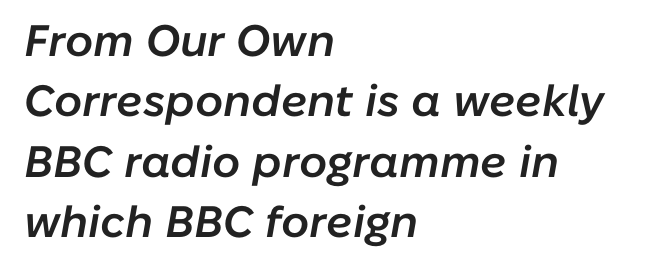
{"italic": "yes", "lean": "right", "slant_degrees": 10, "bold": "semi", "weight": "semibold", "width": "normal", "stroke_contrast": "low", "x_height": "medium", "monospaced": "no", "underline": "no", "align": "left", "line_spacing": "normal", "line_spacing_ratio": 1.37, "letter_spacing": "normal", "letter_spacing_em": 0.0, "glyph_px": 44}
